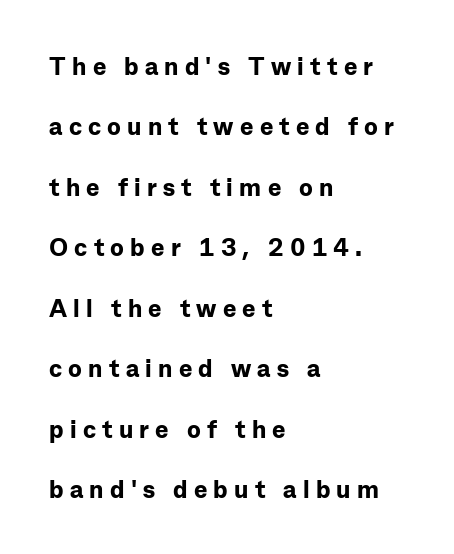
Line beginnings align vertically; line endings do not. Style check: upright. As a designer I'd log this as weight 700, bold. The words here are not underlined.
